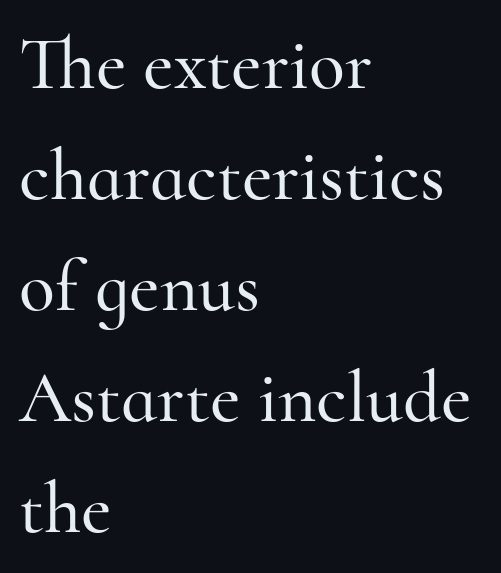
The image shows 74 px serif type, upright; set left-aligned, normal line spacing (1.5x), normal letter spacing, not underlined; high stroke contrast and a small x-height.
